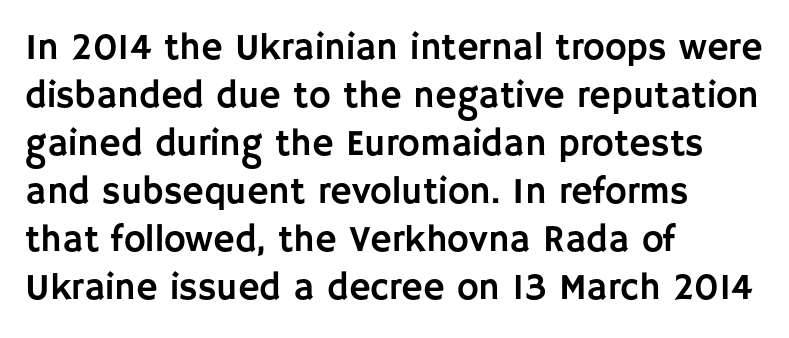
Q: Is the text italic (slanted)? A: No, it is upright.
Q: Is the typeface a serif or a sans-serif typeface? A: Sans-serif.
Q: Is the text underlined? A: No.
Q: How is the paragraph aligned? A: Left-aligned.
Q: Is the spacing between letters normal or unusually wide? A: Normal.
Q: Is the spacing between lines tight, normal or loose? A: Normal.
Q: Width (condensed, normal, or wide)? A: Normal.
Q: Stroke contrast? A: Low.
Q: x-height? A: Large.
Q: Monospaced? A: No.
